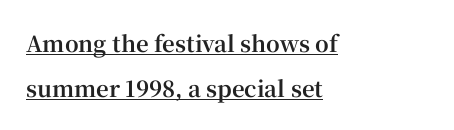
{"italic": "no", "bold": "yes", "underline": "yes", "align": "left", "line_spacing": "loose", "line_spacing_ratio": 2.03, "letter_spacing": "normal", "letter_spacing_em": 0.0, "glyph_px": 22}
